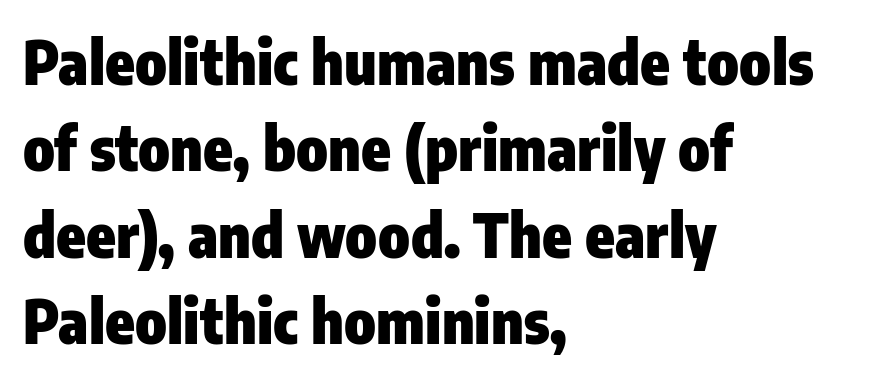
Q: Is the text bold? A: Yes.
Q: Is the text italic (slanted)? A: No, it is upright.
Q: Is the typeface a serif or a sans-serif typeface? A: Sans-serif.
Q: Is the text underlined? A: No.
Q: How is the paragraph aligned? A: Left-aligned.
Q: Is the spacing between letters normal or unusually wide? A: Normal.
Q: Is the spacing between lines tight, normal or loose? A: Normal.
Q: Width (condensed, normal, or wide)? A: Condensed.
Q: Stroke contrast? A: Low.
Q: x-height? A: Medium.
Q: Monospaced? A: No.
